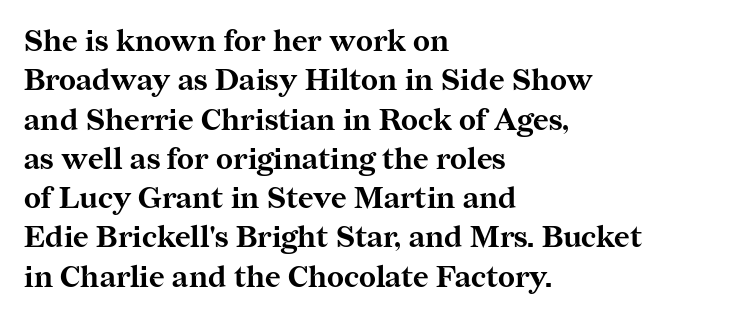
The image shows 30 px bold serif type, upright; set left-aligned, normal line spacing (1.31x), normal letter spacing, not underlined; medium stroke contrast and a medium x-height.
